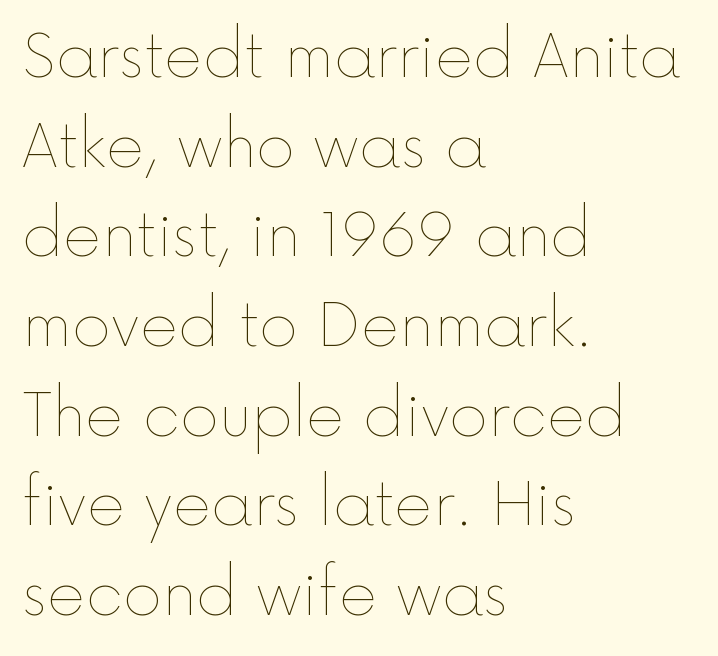
Q: Is the text bold? A: No.
Q: Is the text italic (slanted)? A: No, it is upright.
Q: Is the text underlined? A: No.
Q: How is the paragraph aligned? A: Left-aligned.
Q: Is the spacing between letters normal or unusually wide? A: Normal.
Q: Is the spacing between lines tight, normal or loose? A: Normal.
Q: Width (condensed, normal, or wide)? A: Normal.
Q: x-height? A: Medium.
Q: Monospaced? A: No.
